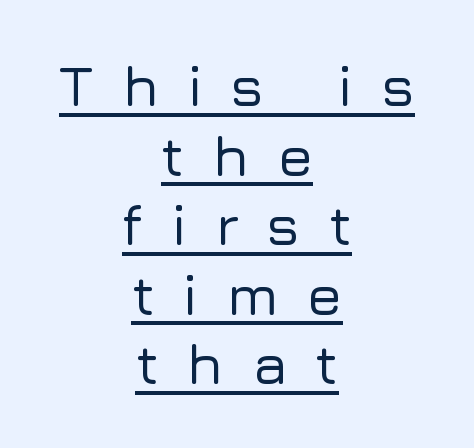
{"serif": "no", "italic": "no", "width": "normal", "stroke_contrast": "low", "x_height": "medium", "monospaced": "no", "underline": "yes", "align": "center", "line_spacing_ratio": 1.2, "letter_spacing": "wide", "letter_spacing_em": 0.48, "glyph_px": 58}
